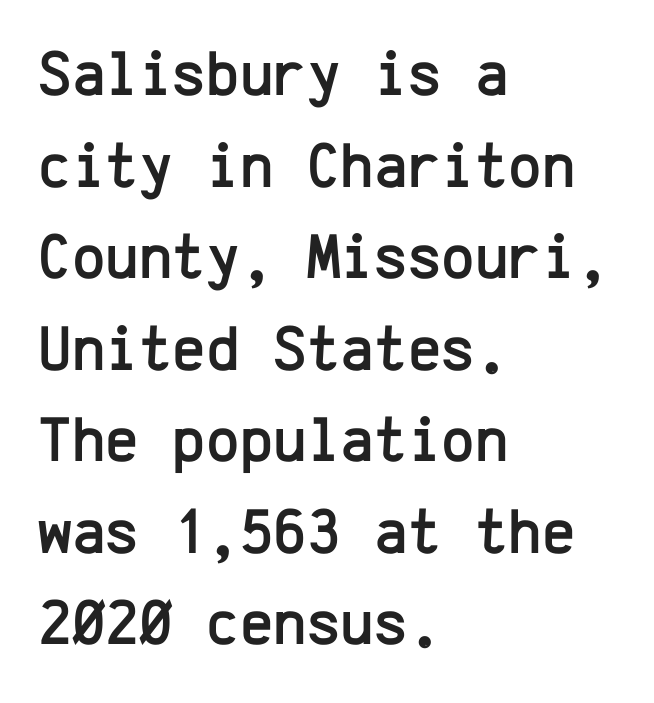
The face used here is monospaced, like something from a code editor. A typesetter would call this zero additional tracking. This sample keeps an unexceptional amount of space between lines. Does the type have serifs? No, each stem ends abruptly. The specimen reads as upright at a glance. Typeset ragged right — the left edge is the straight one.
